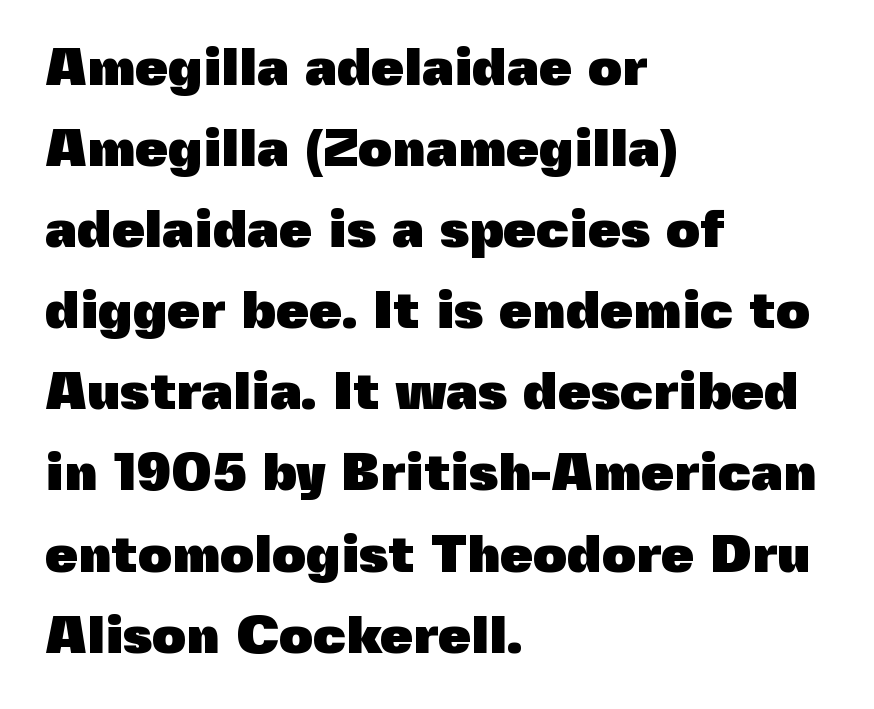
Q: Is the text bold? A: Yes.
Q: Is the text italic (slanted)? A: No, it is upright.
Q: Is the typeface a serif or a sans-serif typeface? A: Sans-serif.
Q: Is the text underlined? A: No.
Q: How is the paragraph aligned? A: Left-aligned.
Q: Is the spacing between letters normal or unusually wide? A: Normal.
Q: Is the spacing between lines tight, normal or loose? A: Normal.
Q: Width (condensed, normal, or wide)? A: Normal.
Q: x-height? A: Medium.
Q: Monospaced? A: No.
